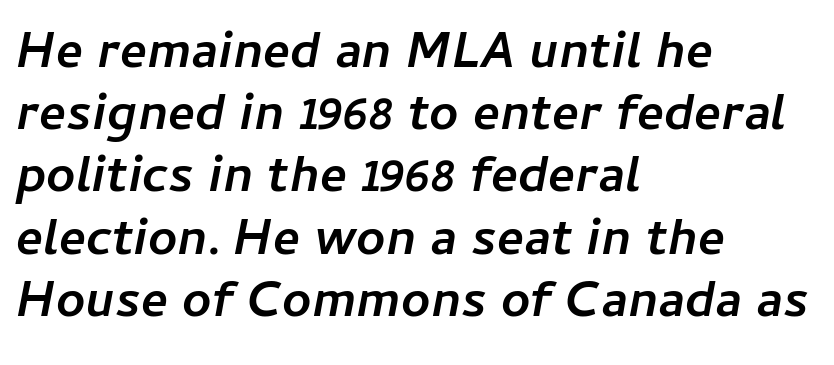
{"italic": "yes", "lean": "right", "slant_degrees": 11, "bold": "yes", "weight": "semibold", "width": "normal", "stroke_contrast": "low", "x_height": "medium", "monospaced": "no", "underline": "no", "align": "left", "line_spacing_ratio": 1.22, "letter_spacing": "normal", "letter_spacing_em": 0.0, "glyph_px": 51}
